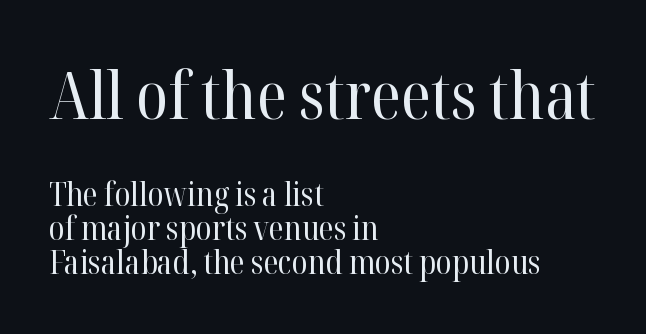
The image shows 65 px regular-weight serif type, upright; set left-aligned, tight line spacing (1.07x), normal letter spacing, not underlined; the first (top) block is 2.03x larger; high stroke contrast and a medium x-height.
